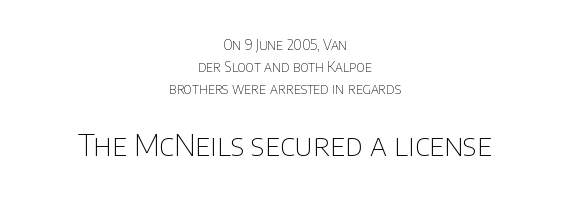
Q: Is the text bold? A: No.
Q: Is the text italic (slanted)? A: No, it is upright.
Q: Is the typeface a serif or a sans-serif typeface? A: Sans-serif.
Q: Is the text underlined? A: No.
Q: How is the paragraph aligned? A: Centered.
Q: Is the spacing between letters normal or unusually wide? A: Normal.
Q: Is the spacing between lines tight, normal or loose? A: Normal.
Q: Which block of text is set in a larger size, the first (top) or the second (bottom)? A: The second (bottom) one.
Q: Width (condensed, normal, or wide)? A: Normal.
Q: Stroke contrast? A: Low.
Q: x-height? A: Large.
Q: Monospaced? A: No.
